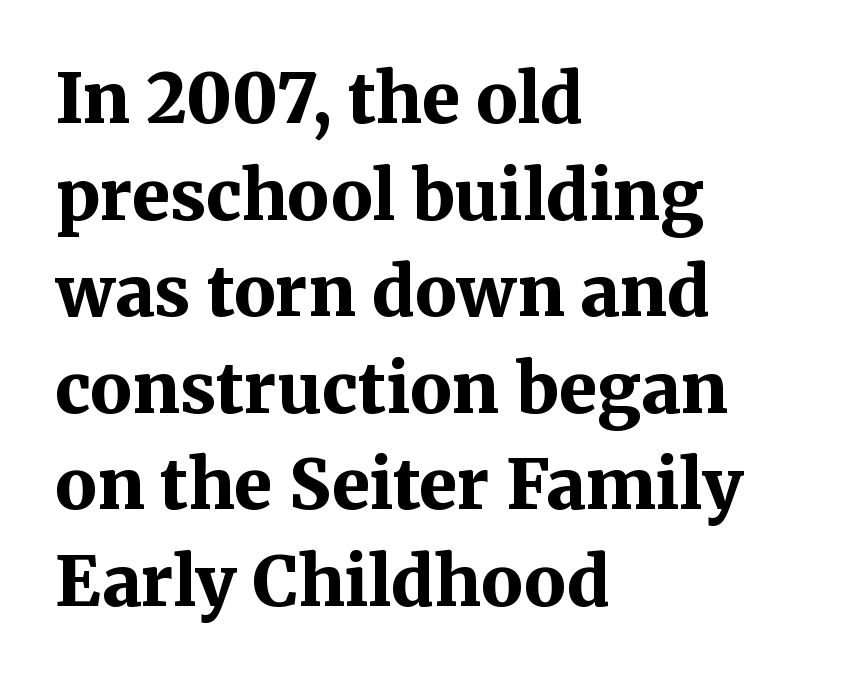
{"serif": "yes", "italic": "no", "bold": "yes", "weight": "bold", "width": "normal", "stroke_contrast": "medium", "x_height": "medium", "monospaced": "no", "underline": "no", "align": "left", "line_spacing": "normal", "line_spacing_ratio": 1.4, "letter_spacing": "normal", "letter_spacing_em": 0.0, "glyph_px": 69}
